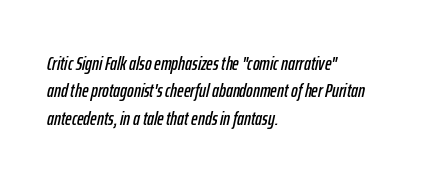
{"italic": "yes", "lean": "right", "slant_degrees": 12, "underline": "no", "align": "left", "line_spacing": "normal", "line_spacing_ratio": 1.37, "letter_spacing": "normal", "letter_spacing_em": 0.0, "glyph_px": 20}
